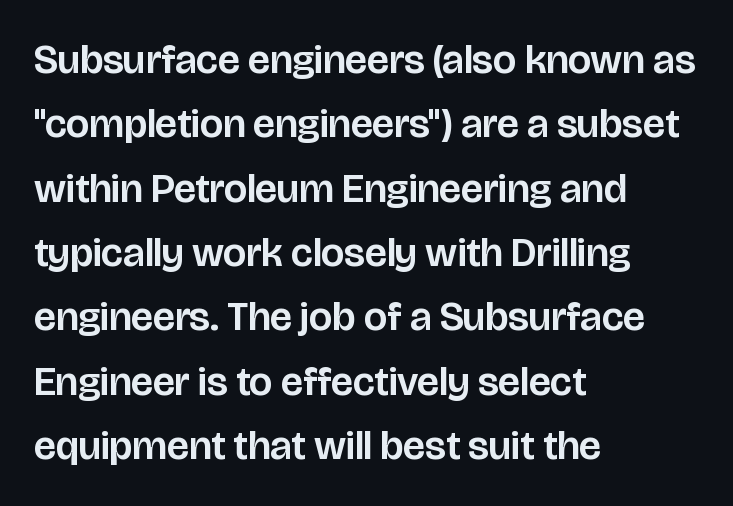
The image shows 41 px sans-serif type, upright; set left-aligned, normal line spacing (1.57x), normal letter spacing, not underlined; low stroke contrast and a large x-height.
